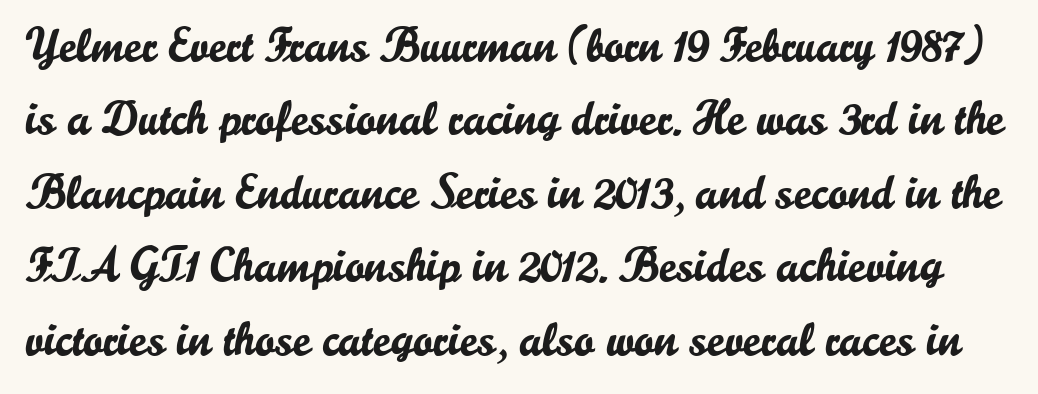
The image shows 48 px sans-serif type; set normal line spacing (1.53x), normal letter spacing, not underlined; low stroke contrast and a small x-height.
